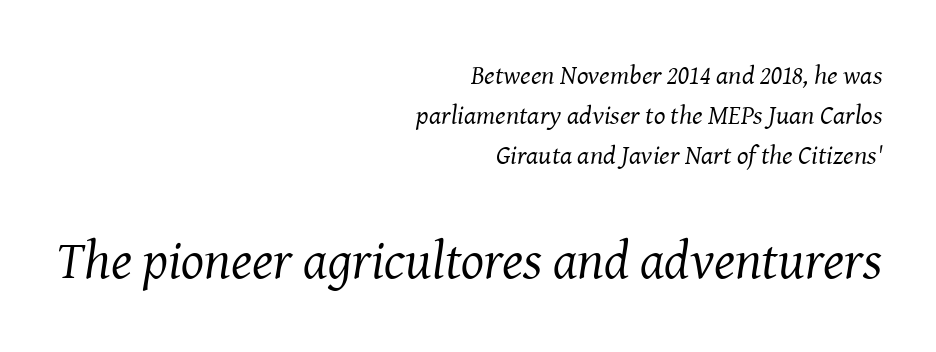
Q: Is the text bold? A: No.
Q: Is the text italic (slanted)? A: Yes, it leans right by about 8 degrees.
Q: Is the typeface a serif or a sans-serif typeface? A: Serif.
Q: Is the text underlined? A: No.
Q: How is the paragraph aligned? A: Right-aligned.
Q: Is the spacing between letters normal or unusually wide? A: Normal.
Q: Is the spacing between lines tight, normal or loose? A: Normal.
Q: Which block of text is set in a larger size, the first (top) or the second (bottom)? A: The second (bottom) one.
Q: Width (condensed, normal, or wide)? A: Normal.
Q: Stroke contrast? A: Medium.
Q: x-height? A: Medium.
Q: Monospaced? A: No.
